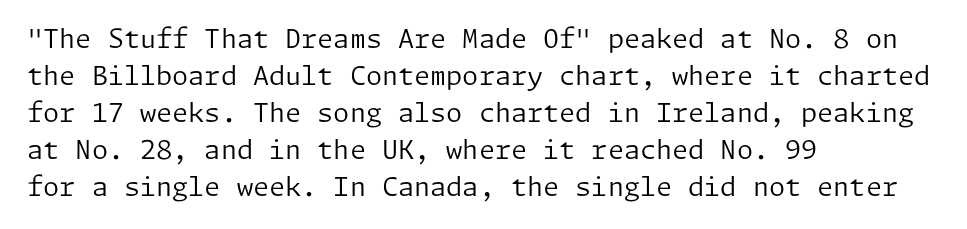
Rule under the text: the space is simply empty. The tracking reads as untouched default to a designer's eye. Compared with a typical body face, this is equally light or lighter still. A student would call this left alignment; a typographer would say flush left, rag right. The rows are spaced the way most documents space them.
